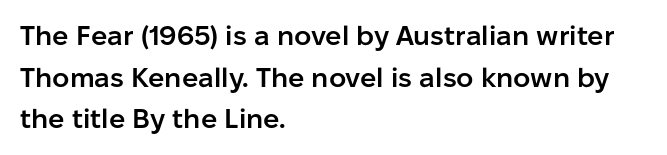
The image shows 27 px text type, upright; set left-aligned, normal line spacing (1.54x), normal letter spacing, not underlined.
